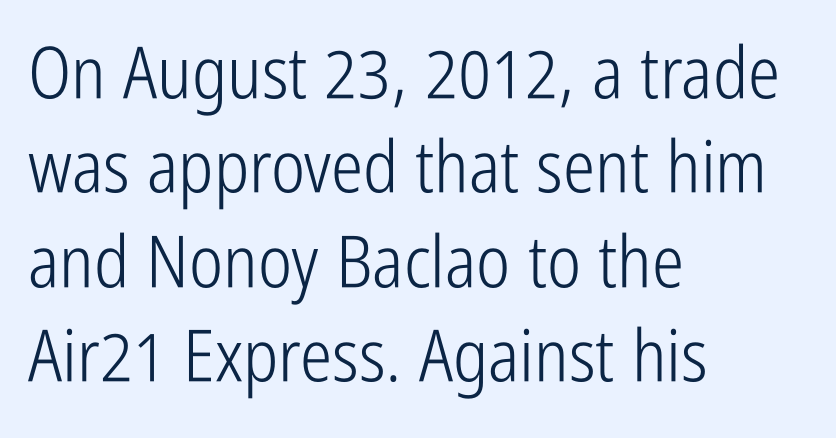
Q: Is the text bold? A: No.
Q: Is the text italic (slanted)? A: No, it is upright.
Q: Is the typeface a serif or a sans-serif typeface? A: Sans-serif.
Q: Is the text underlined? A: No.
Q: How is the paragraph aligned? A: Left-aligned.
Q: Is the spacing between letters normal or unusually wide? A: Normal.
Q: Is the spacing between lines tight, normal or loose? A: Normal.
Q: Width (condensed, normal, or wide)? A: Condensed.
Q: Stroke contrast? A: Low.
Q: x-height? A: Medium.
Q: Monospaced? A: No.
